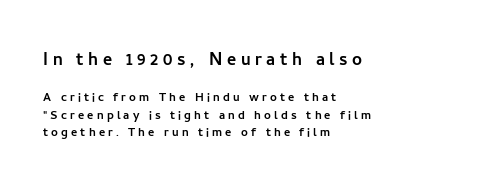
A classic flush-left, rag-right setting is used for this passage. Descenders hang freely into open space. Each word looks stretched out because of the extra space between its letters. Italic: no, the glyphs are upright roman. Size hierarchy here favors the leading block over the trailing one.
